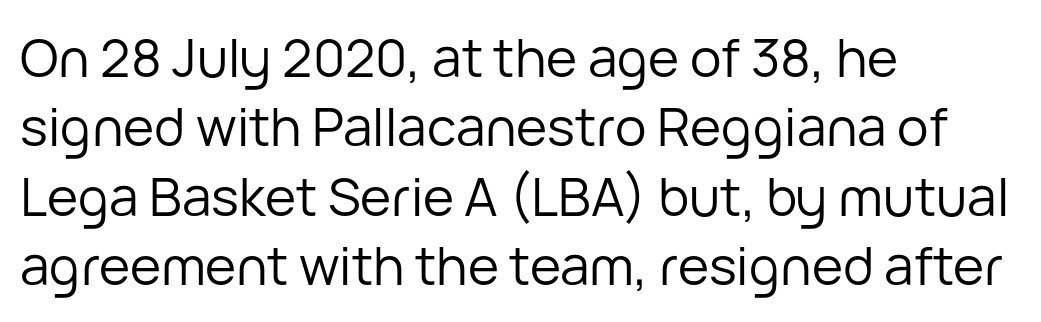
{"serif": "no", "italic": "no", "bold": "no", "weight": "regular", "width": "normal", "stroke_contrast": "low", "x_height": "medium", "monospaced": "no", "underline": "no", "align": "left", "line_spacing": "normal", "line_spacing_ratio": 1.31, "letter_spacing": "normal", "letter_spacing_em": 0.0, "glyph_px": 53}
